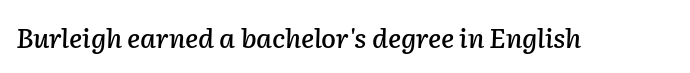
{"italic": "yes", "lean": "right", "slant_degrees": 2, "underline": "no", "letter_spacing": "normal", "letter_spacing_em": 0.0, "glyph_px": 27}
